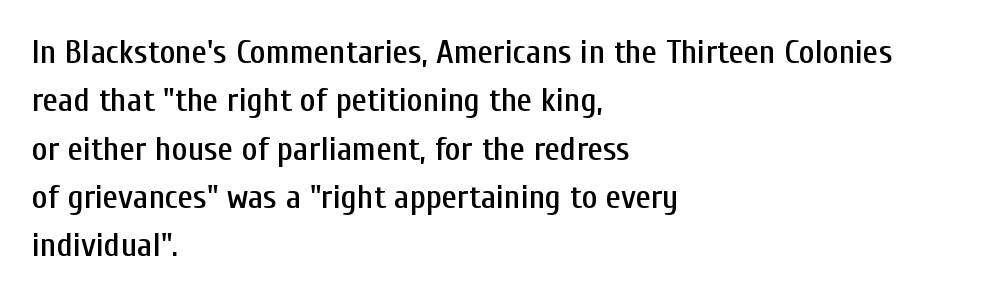
Teacher's note: observe the even left margin — that is flush-left alignment. This sample uses plain, unmodified letter spacing. Think of a printed novel: that variable character pitch is what you see here. Bare-footed words on every line. Grotesque or geometric, the face here clearly has no serifs.
